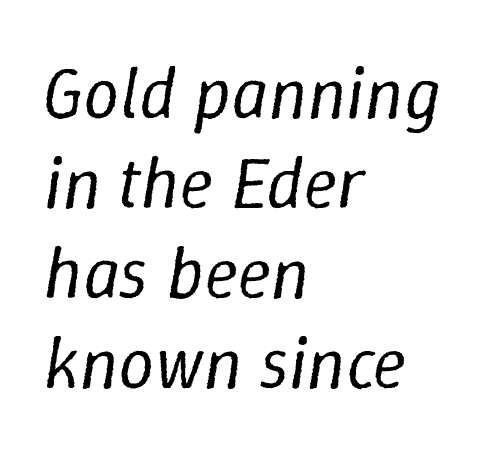
Counters stay open thanks to moderate or lighter strokes. The horizontal fit of the characters is conventional and even. The glyphs are unaccompanied by any horizontal stroke below them. Each letter keeps its own natural width here, so spacing adapts to shape. You can tell it's italic because the verticals aren't actually vertical.
